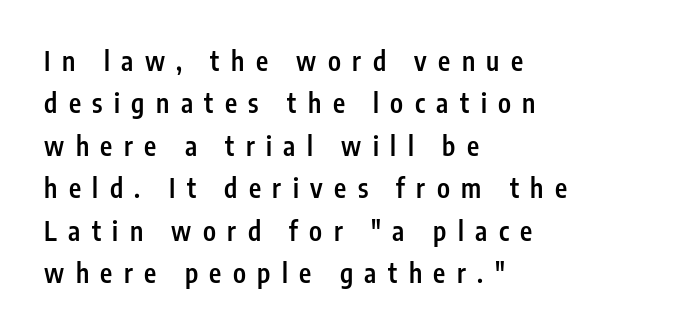
The image shows 26 px text type, upright; set left-aligned, normal line spacing (1.63x), unusually wide letter spacing (+0.44 em), not underlined.
